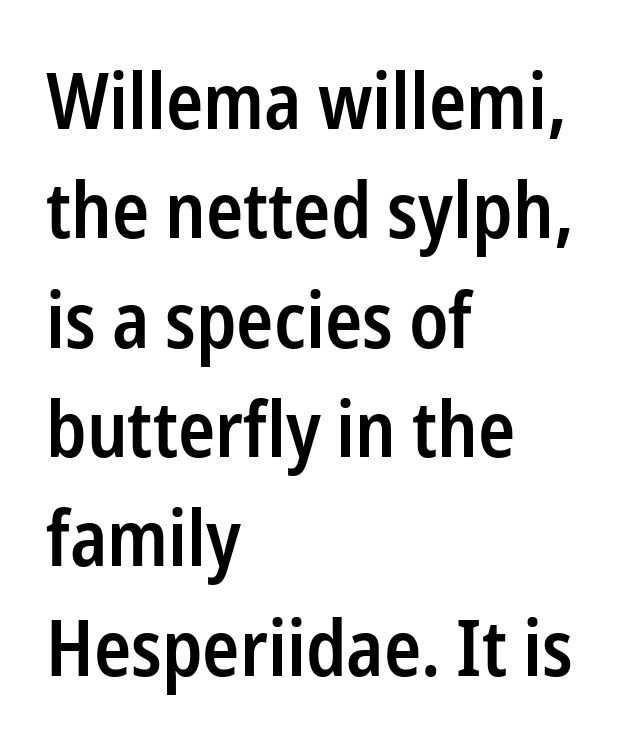
The image shows 77 px semibold, condensed sans-serif type, upright; set left-aligned, normal line spacing (1.42x), normal letter spacing, not underlined; low stroke contrast and a medium x-height.
